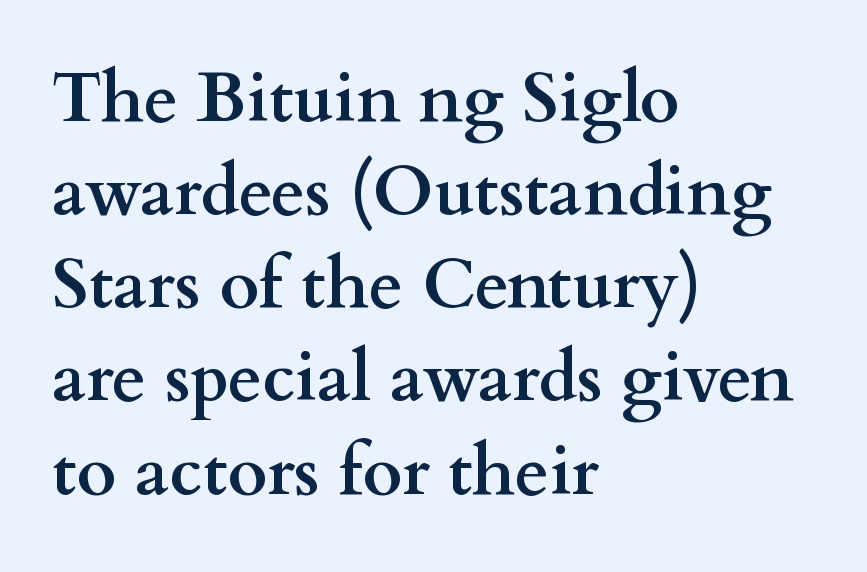
The image shows 69 px semibold, wide serif type, upright; set left-aligned, normal line spacing (1.35x), normal letter spacing, not underlined; medium stroke contrast and a small x-height.
